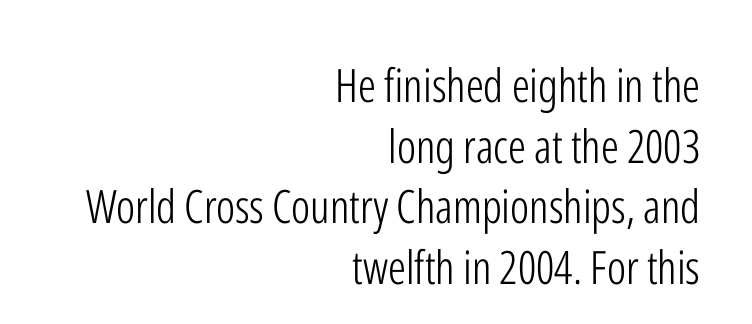
Default kerning and tracking; the words read as compact shapes. This reads as an unemphasized weight, regular at the heaviest. The letters carry no serifs — their stems end cleanly without finishing strokes. Nobody drew a line under any word here.
